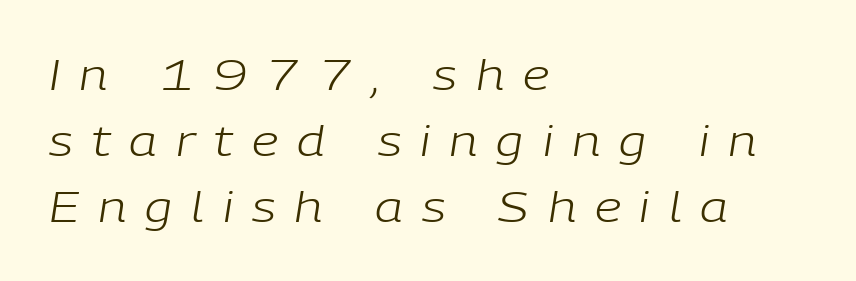
The image shows 42 px light type, italic (leaning right); set left-aligned, normal line spacing (1.57x), unusually wide letter spacing (+0.45 em), not underlined; low stroke contrast and a medium x-height.
